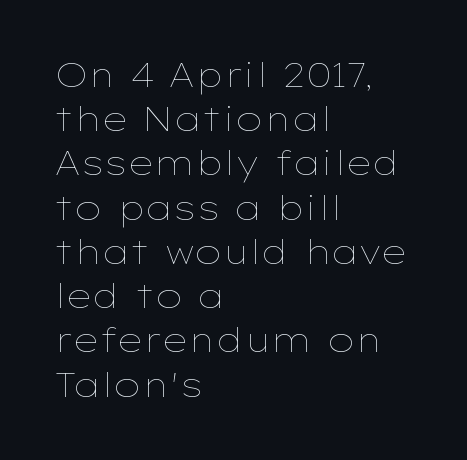
{"italic": "no", "bold": "no", "weight": "thin", "width": "wide", "stroke_contrast": "low", "x_height": "medium", "monospaced": "no", "underline": "no", "align": "left", "line_spacing": "normal", "line_spacing_ratio": 1.34, "letter_spacing": "normal", "letter_spacing_em": 0.0, "glyph_px": 33}
